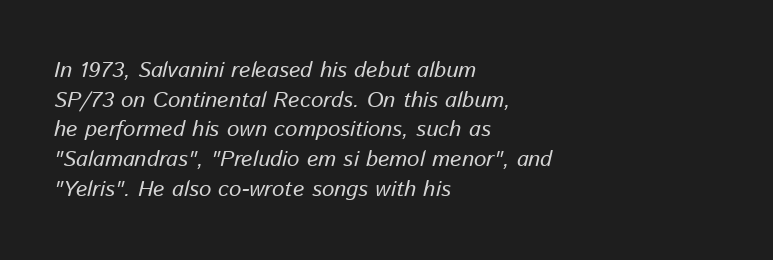
Q: Is the text bold? A: No.
Q: Is the text italic (slanted)? A: Yes, it leans right by about 13 degrees.
Q: Is the text underlined? A: No.
Q: How is the paragraph aligned? A: Left-aligned.
Q: Is the spacing between letters normal or unusually wide? A: Normal.
Q: Is the spacing between lines tight, normal or loose? A: Normal.
